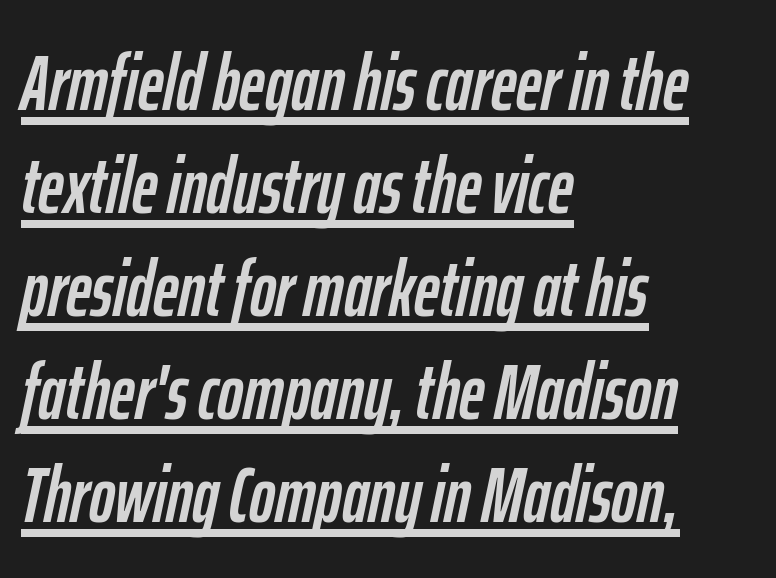
{"italic": "yes", "lean": "right", "slant_degrees": 12, "width": "condensed", "stroke_contrast": "low", "x_height": "medium", "monospaced": "no", "underline": "yes", "align": "left", "line_spacing": "normal", "line_spacing_ratio": 1.32, "letter_spacing": "normal", "letter_spacing_em": 0.0, "glyph_px": 78}
